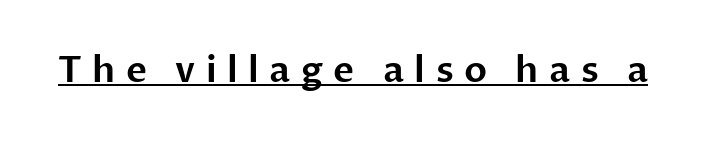
Q: Is the text italic (slanted)? A: No, it is upright.
Q: Is the typeface a serif or a sans-serif typeface? A: Sans-serif.
Q: Is the text underlined? A: Yes.
Q: Is the spacing between letters normal or unusually wide? A: Unusually wide.
Q: Width (condensed, normal, or wide)? A: Normal.
Q: Stroke contrast? A: Low.
Q: x-height? A: Medium.
Q: Monospaced? A: No.
